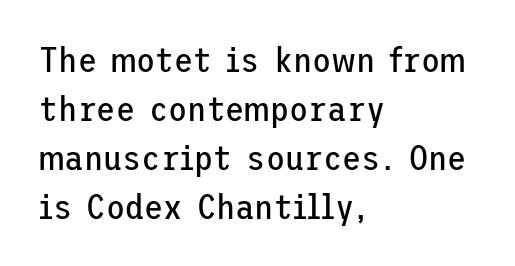
The image shows 35 px regular-weight sans-serif type, upright; set left-aligned, normal line spacing (1.4x), normal letter spacing, not underlined; low stroke contrast and a medium x-height.
